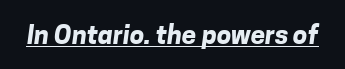
The image shows 26 px bold type; set normal letter spacing, underlined.
